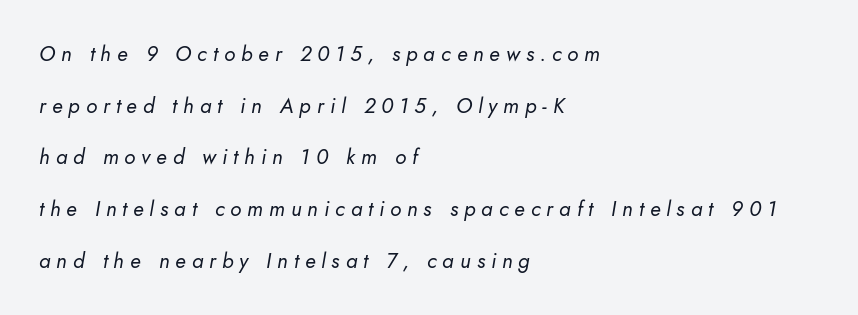
The foot of each line stays bare and open. There's an unmistakable incline to the writing here. The text block is weighted toward the left margin, trailing off unevenly rightward. Compared with a typical body face, this is equally light or lighter still. The type is letterspaced generously, with wide tracking. Baseline-to-baseline distance is far greater than the letter height.
